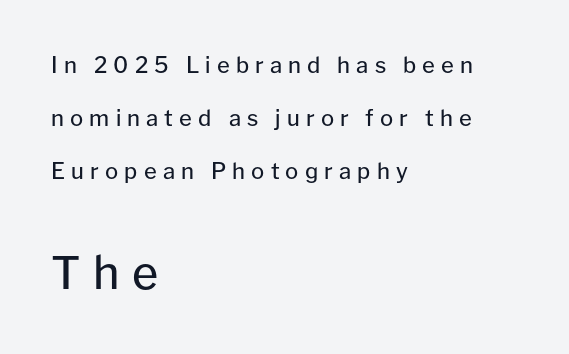
The image shows 45 px regular-weight sans-serif type, upright; set left-aligned, loose line spacing (2.4x), unusually wide letter spacing (+0.28 em), not underlined; the second (bottom) block is 2.05x larger; low stroke contrast and a medium x-height.
